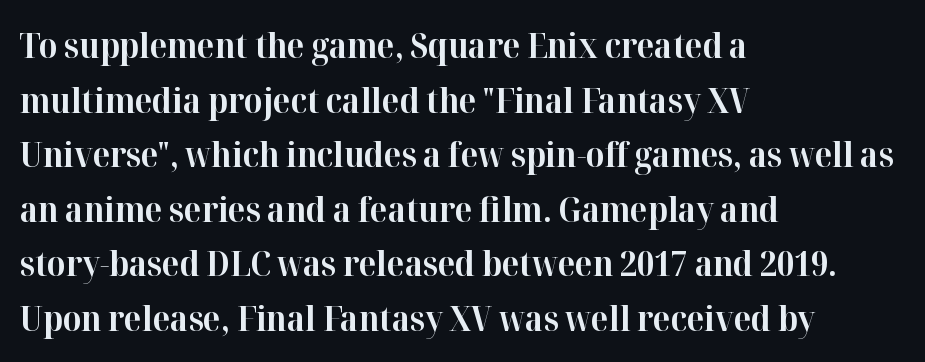
{"serif": "yes", "italic": "no", "bold": "yes", "weight": "bold", "width": "normal", "stroke_contrast": "high", "x_height": "medium", "monospaced": "no", "underline": "no", "align": "left", "line_spacing": "normal", "line_spacing_ratio": 1.56, "letter_spacing": "normal", "letter_spacing_em": 0.0, "glyph_px": 35}
